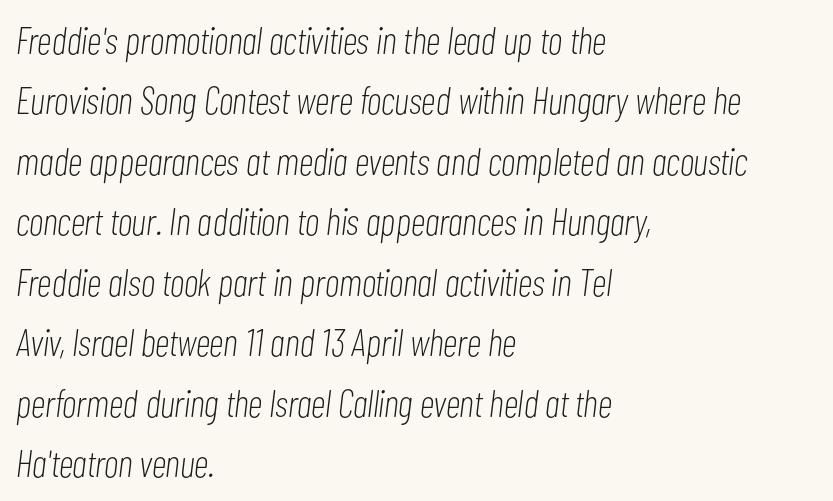
{"italic": "yes", "lean": "right", "slant_degrees": 7, "bold": "no", "weight": "light", "width": "condensed", "stroke_contrast": "low", "x_height": "medium", "monospaced": "no", "underline": "no", "align": "left", "line_spacing": "normal", "line_spacing_ratio": 1.59, "letter_spacing": "normal", "letter_spacing_em": 0.0, "glyph_px": 38}
